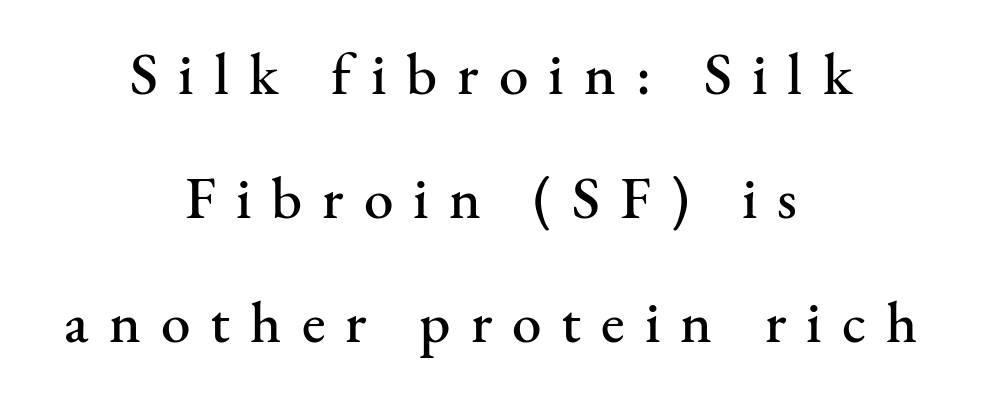
{"serif": "yes", "italic": "no", "width": "normal", "stroke_contrast": "medium", "x_height": "small", "monospaced": "no", "underline": "no", "align": "center", "line_spacing": "loose", "line_spacing_ratio": 2.1, "letter_spacing": "wide", "letter_spacing_em": 0.34, "glyph_px": 59}
